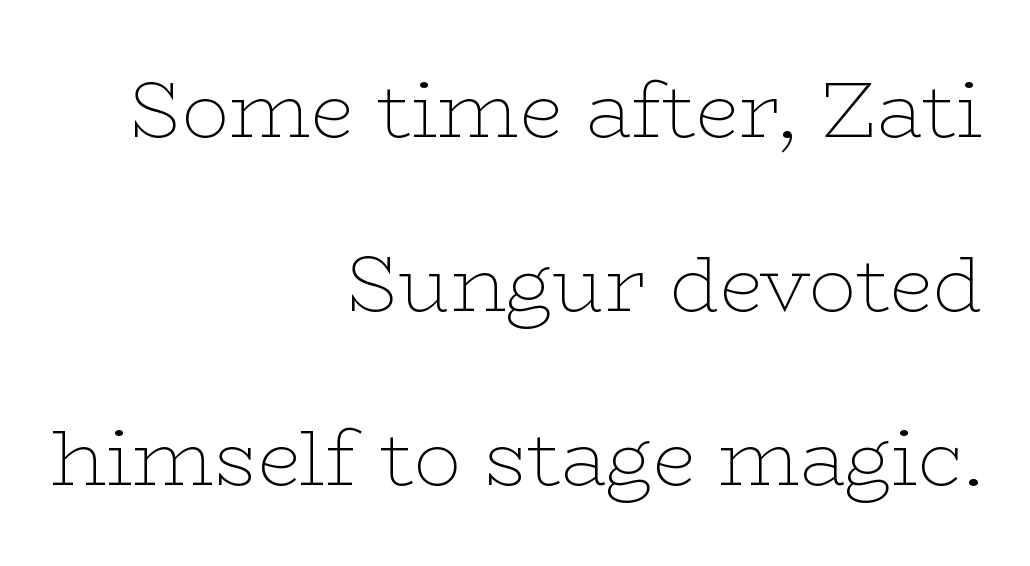
Beneath every word, the page is bare. Nope, not italic — everything's standing straight. Characters follow at the spacing the type designer built in. The compositor pushed each line to the right boundary. The rendering uses natural spacing where letterforms have individual widths.
